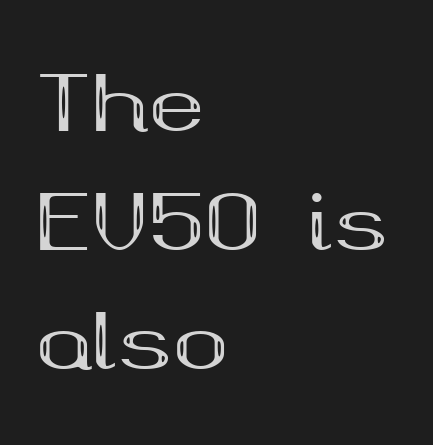
Q: Is the text bold? A: Yes.
Q: Is the text italic (slanted)? A: No, it is upright.
Q: Is the typeface a serif or a sans-serif typeface? A: Serif.
Q: Is the text underlined? A: No.
Q: How is the paragraph aligned? A: Left-aligned.
Q: Is the spacing between letters normal or unusually wide? A: Normal.
Q: Is the spacing between lines tight, normal or loose? A: Normal.
Q: Width (condensed, normal, or wide)? A: Wide.
Q: Stroke contrast? A: Medium.
Q: x-height? A: Medium.
Q: Monospaced? A: No.
